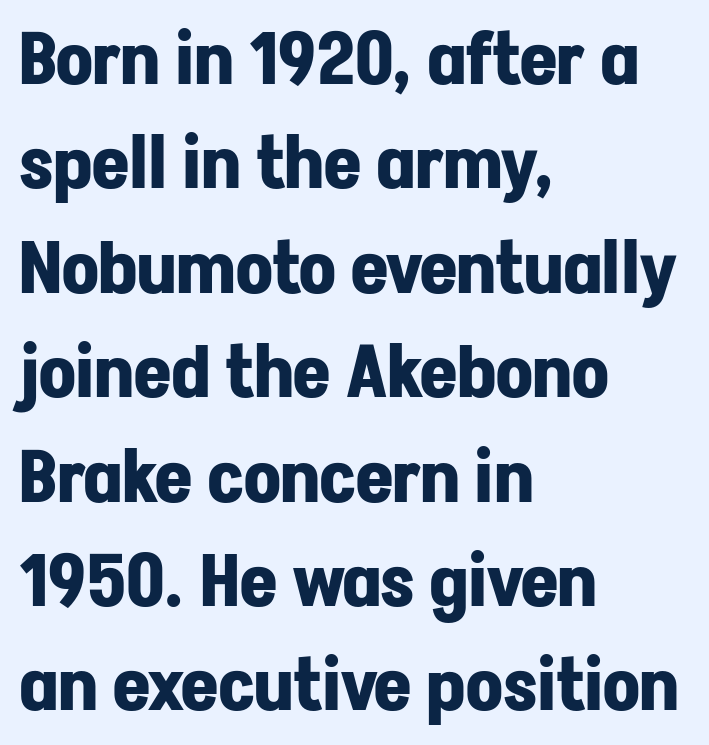
Q: Is the text bold? A: Yes.
Q: Is the text italic (slanted)? A: No, it is upright.
Q: Is the typeface a serif or a sans-serif typeface? A: Sans-serif.
Q: Is the text underlined? A: No.
Q: How is the paragraph aligned? A: Left-aligned.
Q: Is the spacing between letters normal or unusually wide? A: Normal.
Q: Is the spacing between lines tight, normal or loose? A: Normal.
Q: Width (condensed, normal, or wide)? A: Normal.
Q: Stroke contrast? A: Low.
Q: x-height? A: Medium.
Q: Monospaced? A: No.
